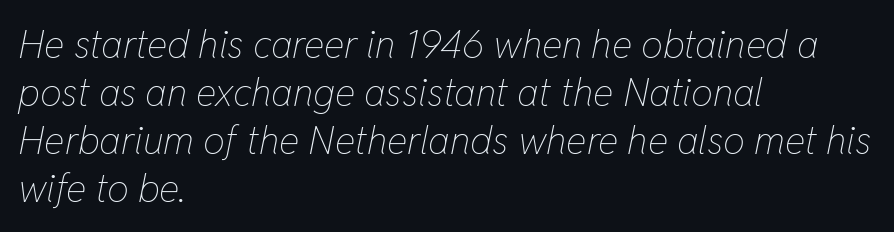
The image shows 39 px thin, condensed type, italic (leaning right); set left-aligned, line spacing 1.23x, normal letter spacing, not underlined; low stroke contrast and a medium x-height.
